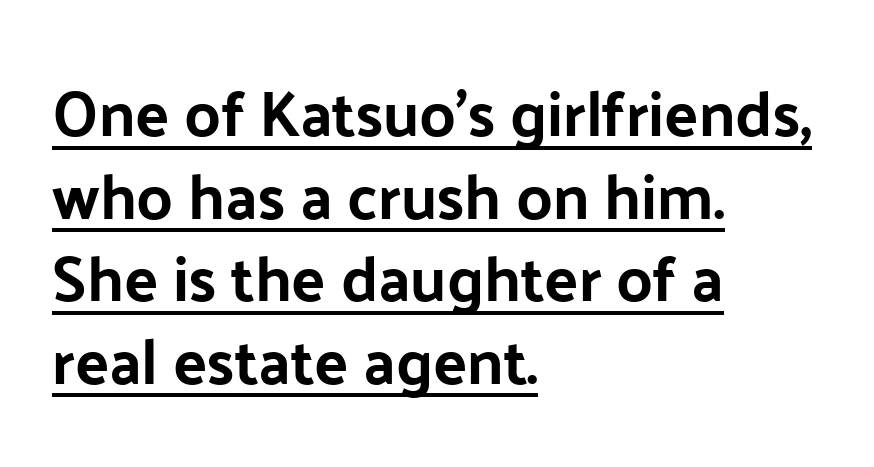
These lines are rendered in a variable-pitch font. Is the block centered? No — it sits flush against the left margin. This rendering features underlined lettering. These lines are composed in type without serifs. Posture: vertical.
